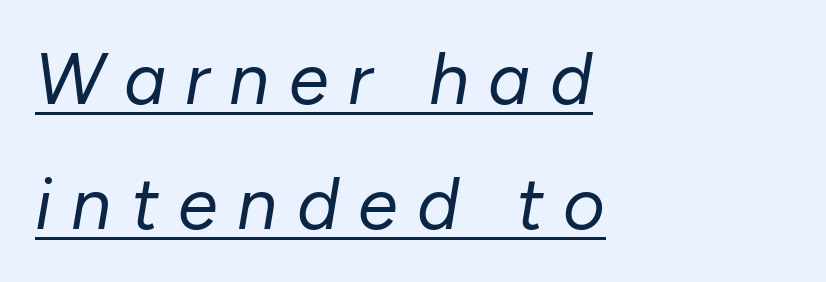
Q: Is the text bold? A: No.
Q: Is the text italic (slanted)? A: Yes, it leans right by about 10 degrees.
Q: Is the text underlined? A: Yes.
Q: How is the paragraph aligned? A: Left-aligned.
Q: Is the spacing between letters normal or unusually wide? A: Unusually wide.
Q: Width (condensed, normal, or wide)? A: Normal.
Q: Stroke contrast? A: Low.
Q: x-height? A: Medium.
Q: Monospaced? A: No.
